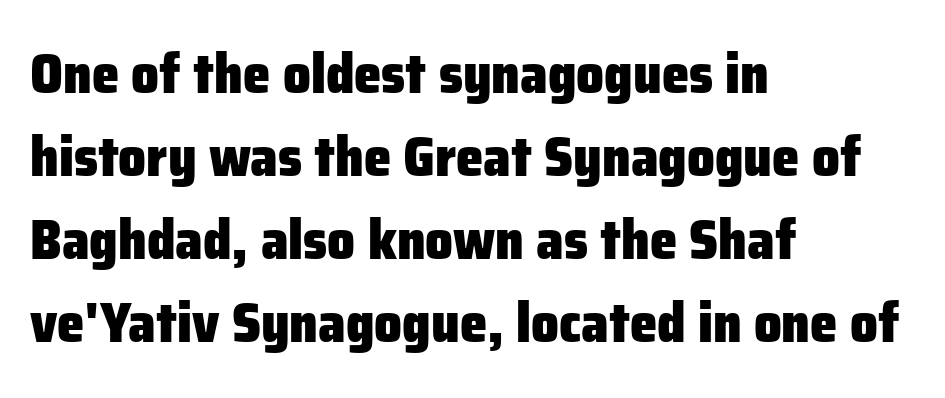
The space beneath each line is pristine and unruled. Letter spacing: default. Short and long lines alike share a common starting point at left. Compared with typical paragraphs, the rows here are spaced about the same.
